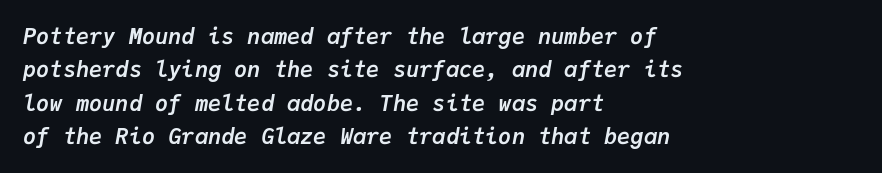
Q: Is the text bold? A: Yes.
Q: Is the text italic (slanted)? A: Yes, it leans right by about 9 degrees.
Q: Is the text underlined? A: No.
Q: How is the paragraph aligned? A: Left-aligned.
Q: Is the spacing between letters normal or unusually wide? A: Normal.
Q: Is the spacing between lines tight, normal or loose? A: Normal.
